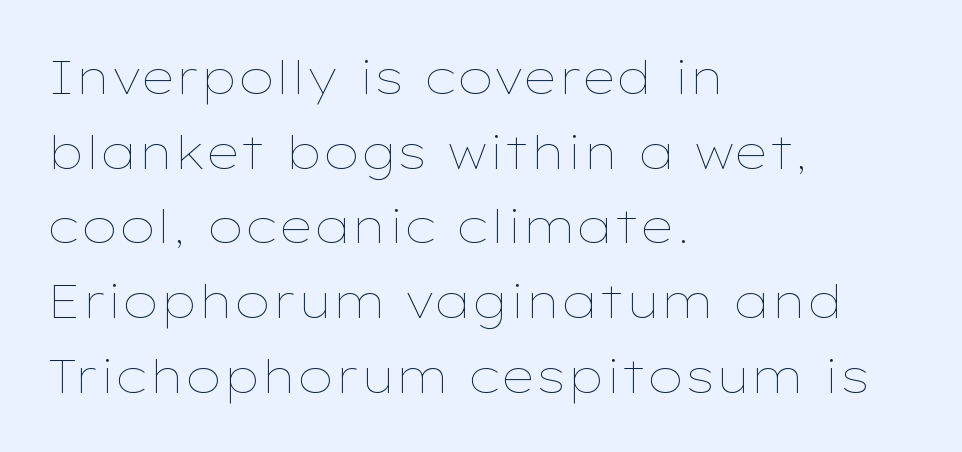
The image shows 47 px thin, wide type, upright; set left-aligned, normal line spacing (1.59x), normal letter spacing, not underlined; low stroke contrast and a medium x-height.
